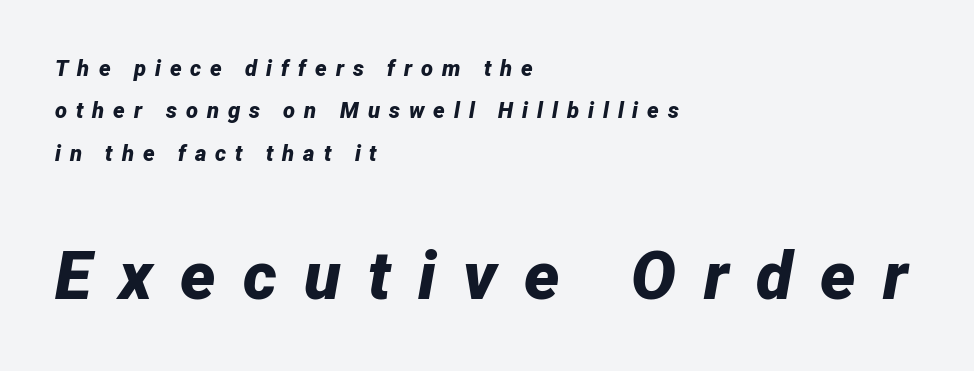
{"italic": "yes", "lean": "right", "slant_degrees": 12, "bold": "yes", "weight": "bold", "width": "normal", "stroke_contrast": "low", "x_height": "medium", "monospaced": "no", "underline": "no", "align": "left", "line_spacing": "loose", "line_spacing_ratio": 1.93, "letter_spacing": "wide", "letter_spacing_em": 0.41, "larger_block": "second", "size_ratio": 3.05, "glyph_px": 67}
